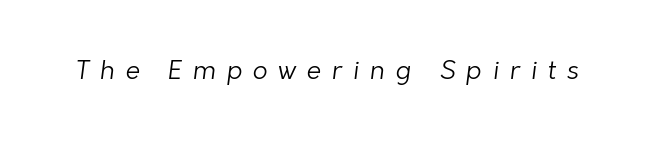
The image shows 26 px text type; set unusually wide letter spacing (+0.41 em), not underlined.
